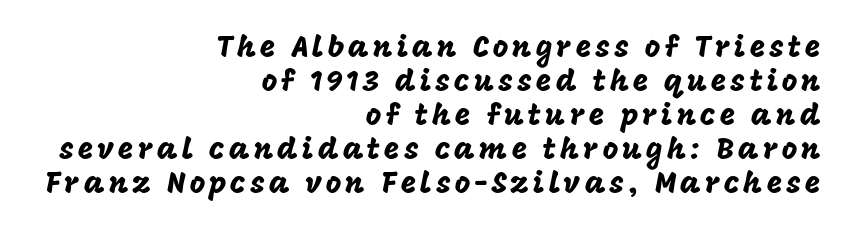
{"serif": "no", "width": "normal", "stroke_contrast": "low", "x_height": "large", "monospaced": "no", "underline": "no", "align": "right", "line_spacing": "tight", "line_spacing_ratio": 1.13, "glyph_px": 30}
